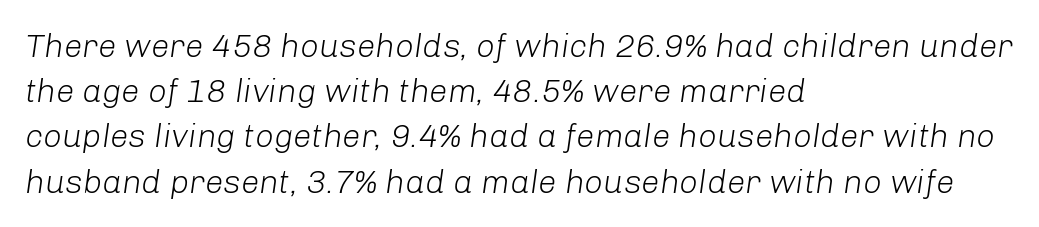
The image shows 33 px light type, italic (leaning right); set left-aligned, normal line spacing (1.37x), normal letter spacing, not underlined; low stroke contrast and a medium x-height.
